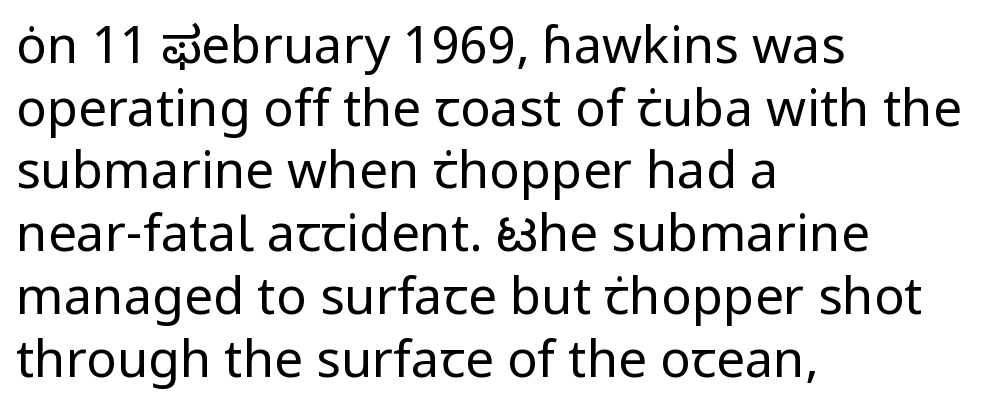
Q: Is the text bold? A: No.
Q: Is the text italic (slanted)? A: No, it is upright.
Q: Is the typeface a serif or a sans-serif typeface? A: Sans-serif.
Q: Is the text underlined? A: No.
Q: How is the paragraph aligned? A: Left-aligned.
Q: Is the spacing between letters normal or unusually wide? A: Normal.
Q: Width (condensed, normal, or wide)? A: Normal.
Q: Stroke contrast? A: Low.
Q: x-height? A: Medium.
Q: Monospaced? A: No.
